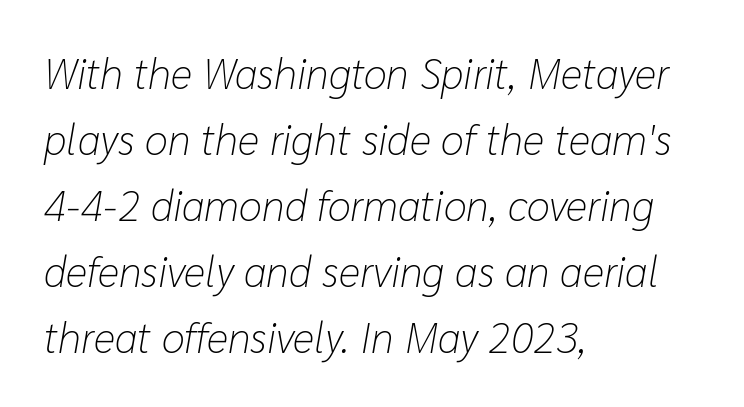
Q: Is the text bold? A: No.
Q: Is the text italic (slanted)? A: Yes, it leans right by about 10 degrees.
Q: Is the text underlined? A: No.
Q: How is the paragraph aligned? A: Left-aligned.
Q: Is the spacing between letters normal or unusually wide? A: Normal.
Q: Is the spacing between lines tight, normal or loose? A: Normal.
Q: Width (condensed, normal, or wide)? A: Normal.
Q: Stroke contrast? A: Low.
Q: x-height? A: Medium.
Q: Monospaced? A: No.
